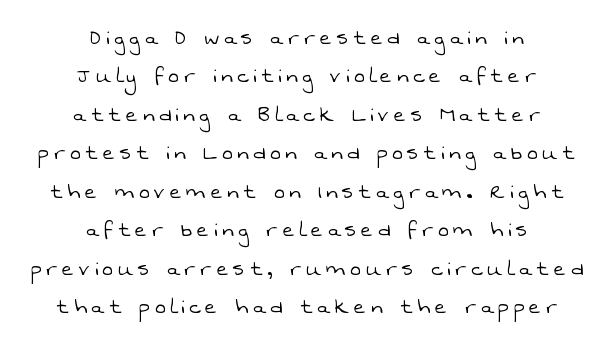
Q: Is the text bold? A: No.
Q: Is the text underlined? A: No.
Q: How is the paragraph aligned? A: Centered.
Q: Is the spacing between letters normal or unusually wide? A: Unusually wide.
Q: Is the spacing between lines tight, normal or loose? A: Normal.
